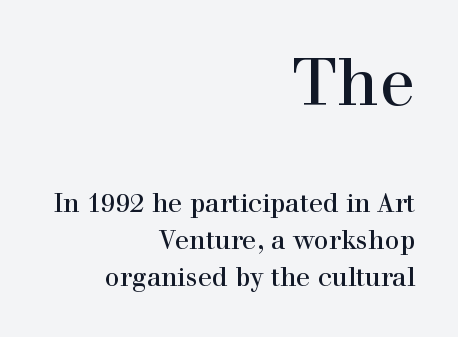
The image shows 65 px serif type, upright; set right-aligned, normal line spacing (1.42x), normal letter spacing, not underlined; the first (top) block is 2.5x larger; a medium x-height.
